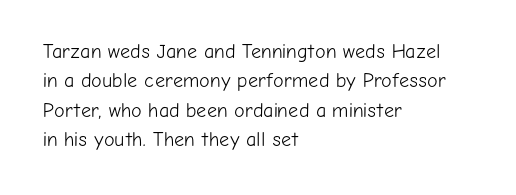
{"italic": "no", "bold": "no", "underline": "no", "align": "left", "line_spacing": "normal", "line_spacing_ratio": 1.47, "letter_spacing": "normal", "letter_spacing_em": 0.0, "glyph_px": 20}
